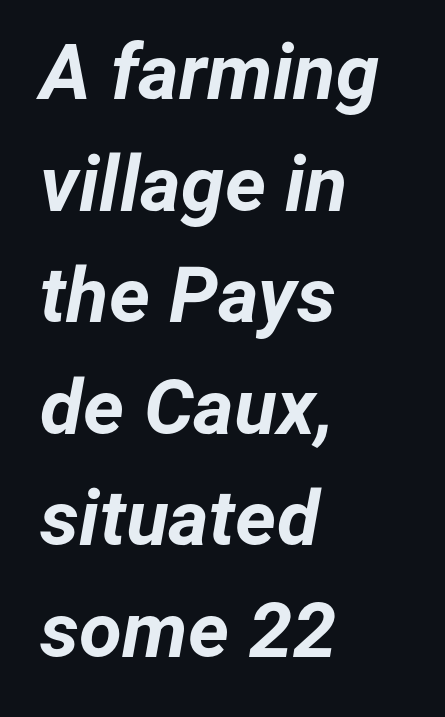
The font is running at its bold setting. Varying glyph widths throughout — classic text-font behaviour. Nothing unusual about the tracking: characters are spaced as the font intends. Leading matches the norm, producing a regular column. Line beginnings align vertically; line endings do not.
